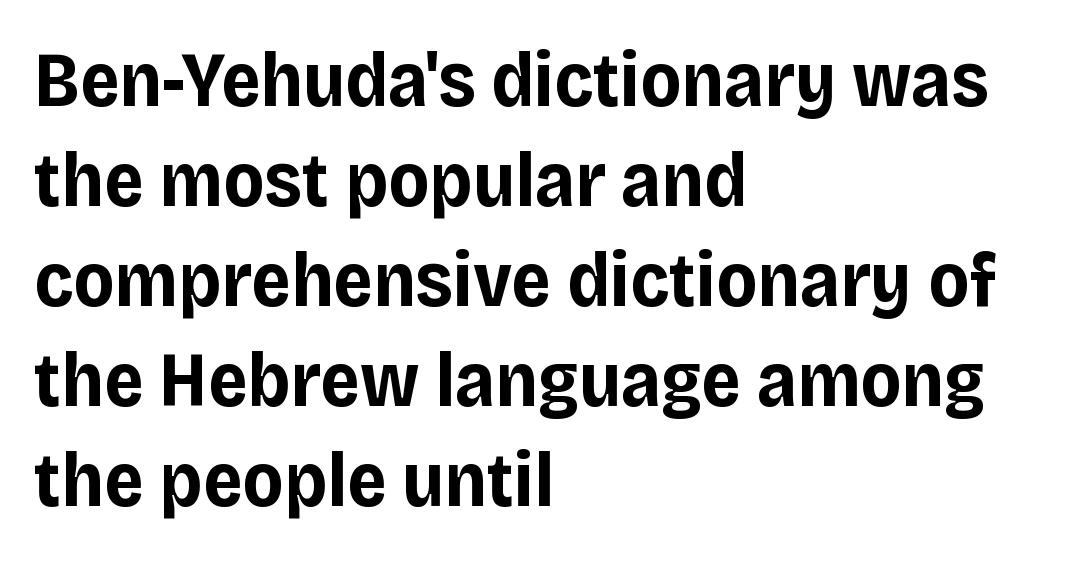
Q: Is the text bold? A: Yes.
Q: Is the text italic (slanted)? A: No, it is upright.
Q: Is the typeface a serif or a sans-serif typeface? A: Sans-serif.
Q: Is the text underlined? A: No.
Q: How is the paragraph aligned? A: Left-aligned.
Q: Is the spacing between letters normal or unusually wide? A: Normal.
Q: Is the spacing between lines tight, normal or loose? A: Normal.
Q: Width (condensed, normal, or wide)? A: Normal.
Q: Stroke contrast? A: Low.
Q: x-height? A: Large.
Q: Monospaced? A: No.
